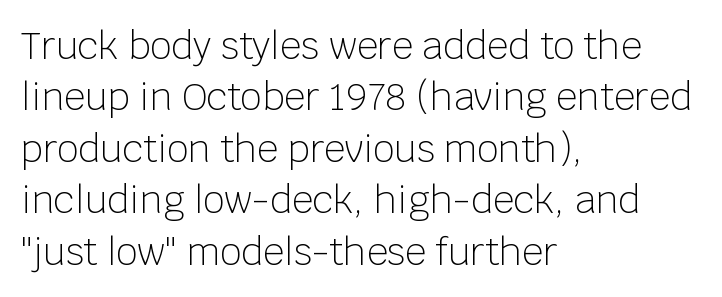
{"serif": "no", "italic": "no", "bold": "no", "weight": "light", "width": "normal", "stroke_contrast": "low", "x_height": "large", "monospaced": "no", "underline": "no", "align": "left", "line_spacing": "normal", "line_spacing_ratio": 1.39, "letter_spacing": "normal", "letter_spacing_em": 0.0, "glyph_px": 37}
